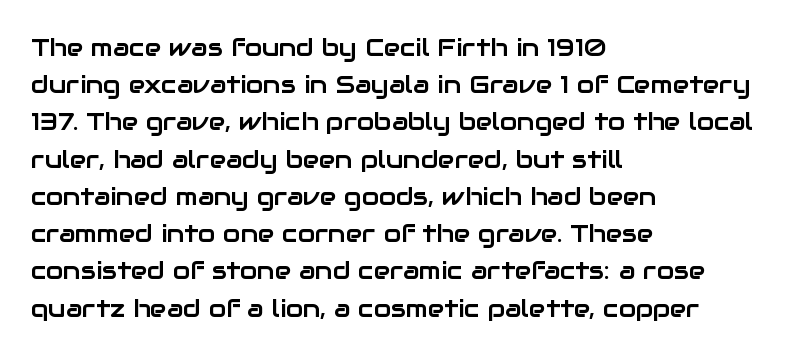
Designer's note — italics off, roman on. Compared with typical paragraphs, the rows here are spaced about the same. No word sits above an underline. Left-aligned paragraph, ragged on the right. This sample uses plain, unmodified letter spacing.
